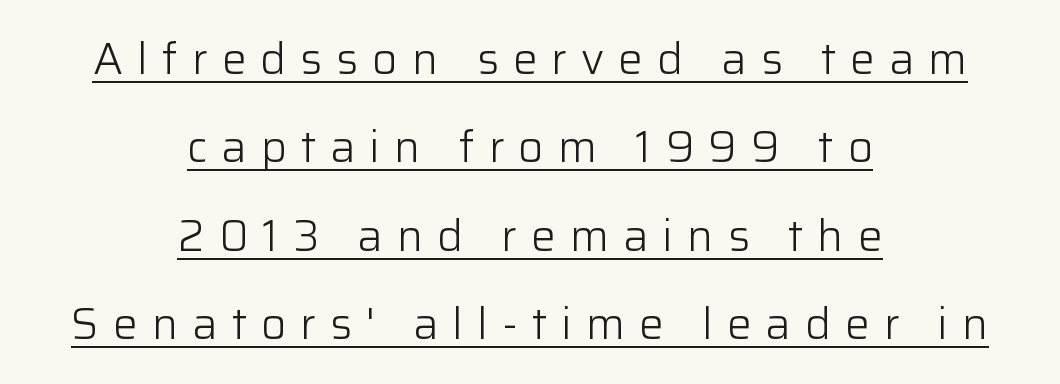
Q: Is the text bold? A: No.
Q: Is the text italic (slanted)? A: No, it is upright.
Q: Is the typeface a serif or a sans-serif typeface? A: Sans-serif.
Q: Is the text underlined? A: Yes.
Q: How is the paragraph aligned? A: Centered.
Q: Is the spacing between letters normal or unusually wide? A: Unusually wide.
Q: Is the spacing between lines tight, normal or loose? A: Loose.
Q: Width (condensed, normal, or wide)? A: Normal.
Q: Stroke contrast? A: Low.
Q: x-height? A: Medium.
Q: Monospaced? A: No.
